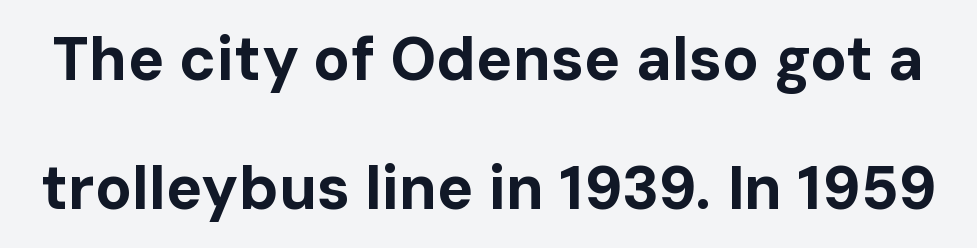
{"serif": "no", "italic": "no", "bold": "yes", "weight": "bold", "width": "normal", "stroke_contrast": "low", "x_height": "medium", "monospaced": "no", "underline": "no", "line_spacing": "loose", "line_spacing_ratio": 2.12, "letter_spacing": "normal", "letter_spacing_em": 0.0, "glyph_px": 61}
